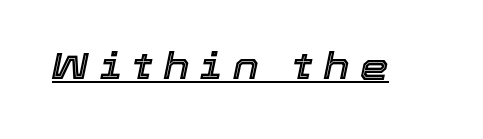
The image shows 36 px text type, italic (leaning right); set unusually wide letter spacing (+0.3 em), underlined; a medium x-height.
